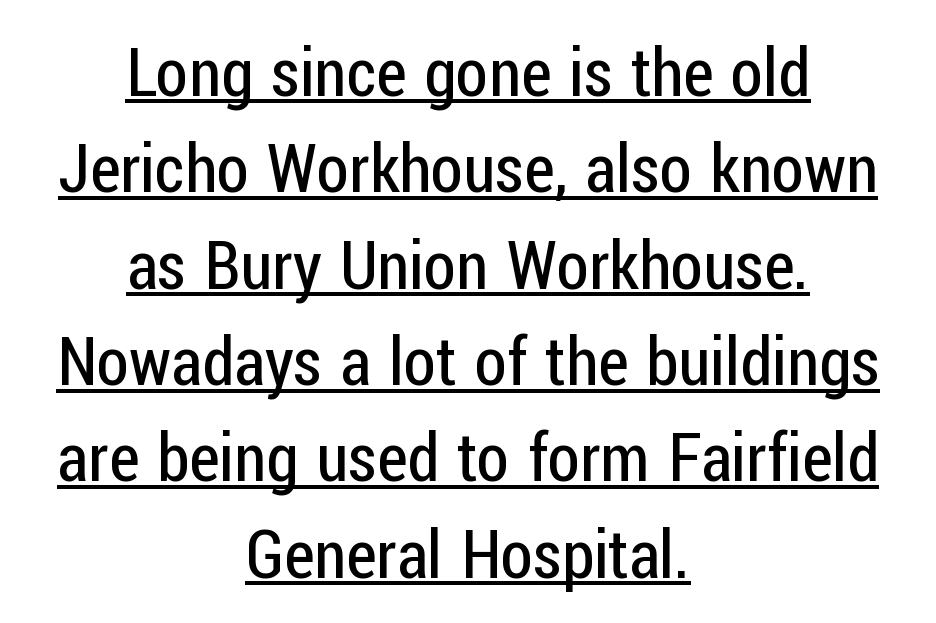
These lines keep a tight, regular rhythm from letter to letter. If you drew a line through each stem, it would be perfectly vertical. You could not count columns in this text — the font is proportionally spaced. Interline gaps are of average width in this sample.
